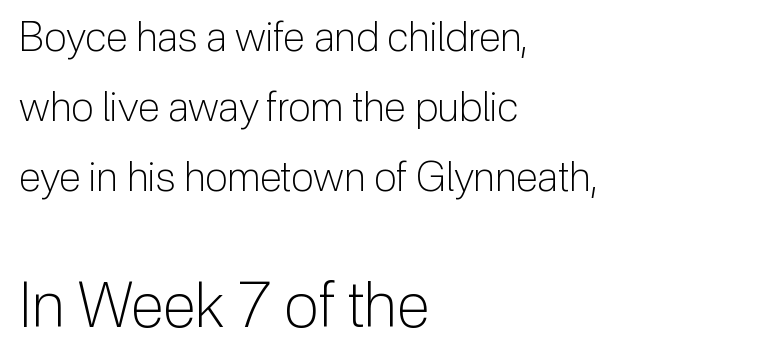
{"serif": "no", "italic": "no", "bold": "no", "weight": "light", "width": "normal", "stroke_contrast": "low", "x_height": "medium", "monospaced": "no", "underline": "no", "align": "left", "line_spacing_ratio": 1.71, "letter_spacing": "normal", "letter_spacing_em": 0.0, "larger_block": "second", "size_ratio": 1.51, "glyph_px": 62}
